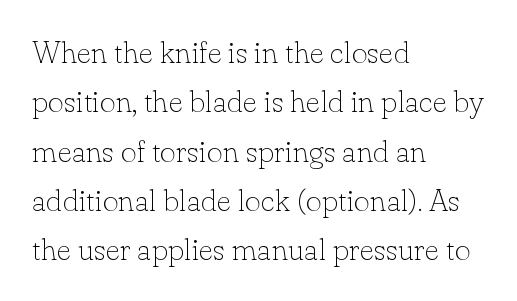
The passage shown is typed in a proportional face where columns would drift. Posture: vertical. This sample is left-justified, so line endings fall wherever the words run out. Characters follow at the spacing the type designer built in. Reading down the column, the eye jumps a familiar distance to each next line. Serif or sans? Serif — the stroke terminals have little feet.
